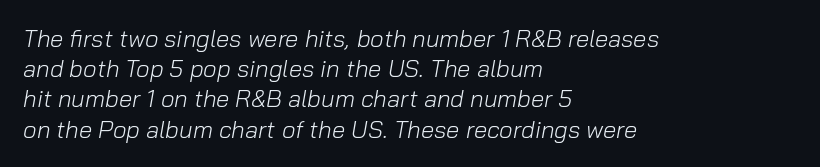
Honestly, the letter spacing is just normal — you wouldn't notice it. Glance below the letters and you will spot only blank space. This is oblique type, the kind used for emphasis or titles. Ink coverage per letter is moderate at most. Does the leading feel generous? No, just average.
